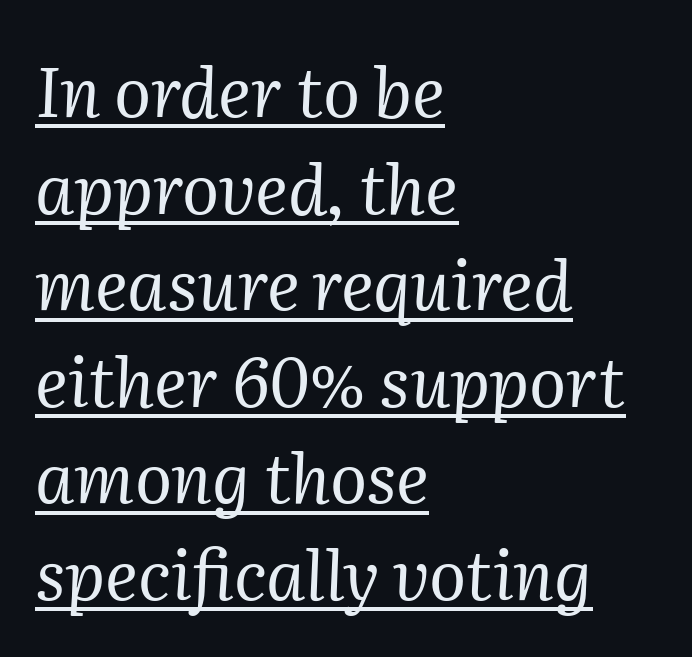
Q: Is the text bold? A: No.
Q: Is the text italic (slanted)? A: Yes, it leans right by about 2 degrees.
Q: Is the typeface a serif or a sans-serif typeface? A: Serif.
Q: Is the text underlined? A: Yes.
Q: How is the paragraph aligned? A: Left-aligned.
Q: Is the spacing between letters normal or unusually wide? A: Normal.
Q: Is the spacing between lines tight, normal or loose? A: Normal.
Q: Width (condensed, normal, or wide)? A: Normal.
Q: Stroke contrast? A: Medium.
Q: x-height? A: Medium.
Q: Monospaced? A: No.
